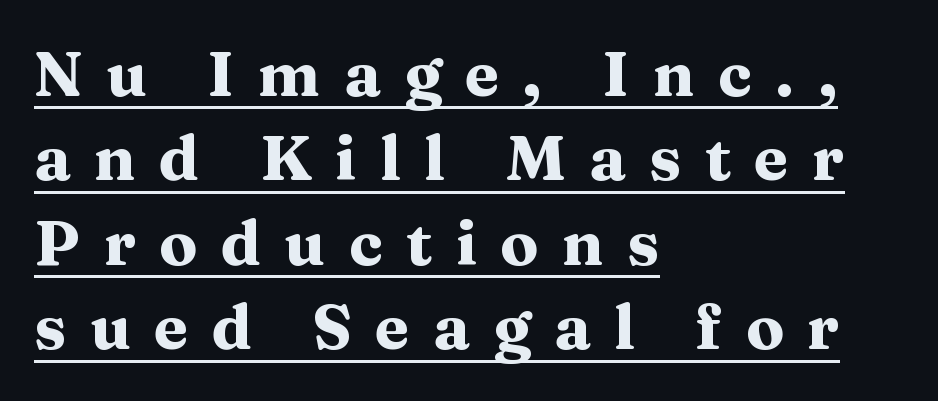
{"serif": "yes", "italic": "no", "bold": "yes", "weight": "heavy", "width": "wide", "stroke_contrast": "medium", "x_height": "medium", "monospaced": "no", "underline": "yes", "align": "left", "line_spacing": "normal", "line_spacing_ratio": 1.34, "letter_spacing": "wide", "letter_spacing_em": 0.37, "glyph_px": 63}
